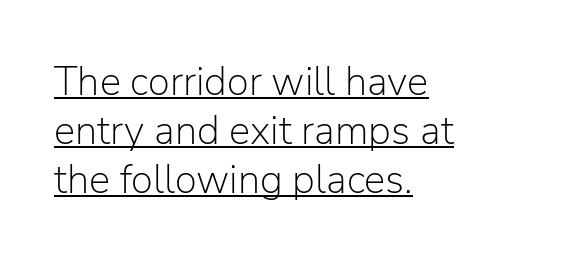
Each line of the rendering has a horizontal stroke beneath the glyphs. Here the designer chose a conventional face with non-uniform glyph widths. The ragged edge is on the right, which tells us the setting is flush left. The rendering shows plain stroke endings on the letterforms — a sans-serif design. Heaviness? Minimal to ordinary, like unemphasized prose.
